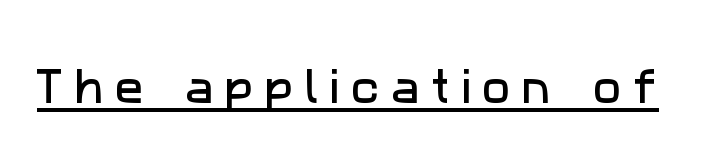
Q: Is the typeface a serif or a sans-serif typeface? A: Sans-serif.
Q: Is the text underlined? A: Yes.
Q: Is the spacing between letters normal or unusually wide? A: Unusually wide.
Q: Width (condensed, normal, or wide)? A: Normal.
Q: Stroke contrast? A: Low.
Q: x-height? A: Medium.
Q: Monospaced? A: No.
